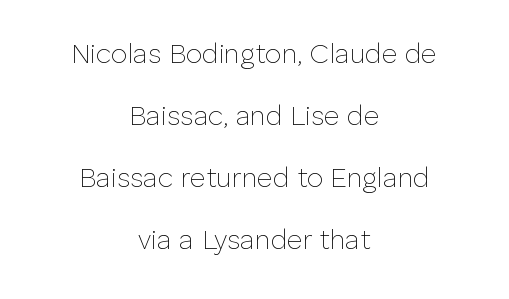
The image shows 27 px text type, upright; set centered, loose line spacing (2.3x), normal letter spacing, not underlined.
